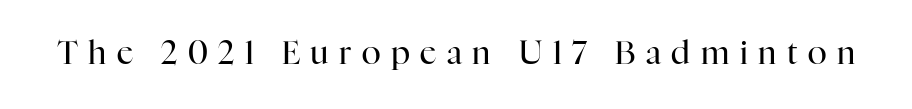
The image shows 32 px regular-weight serif type, upright; set unusually wide letter spacing (+0.33 em), not underlined; high stroke contrast and a medium x-height.
